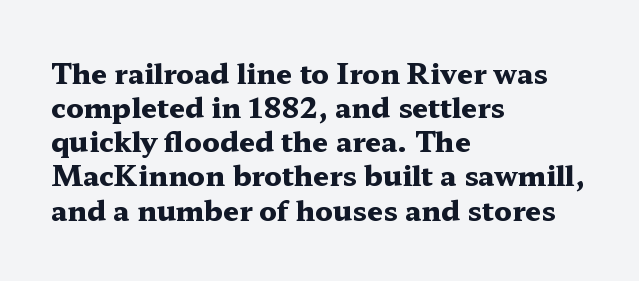
The image shows 28 px heavy, wide serif type, upright; set left-aligned, line spacing 1.22x, normal letter spacing, not underlined; medium stroke contrast and a medium x-height.
